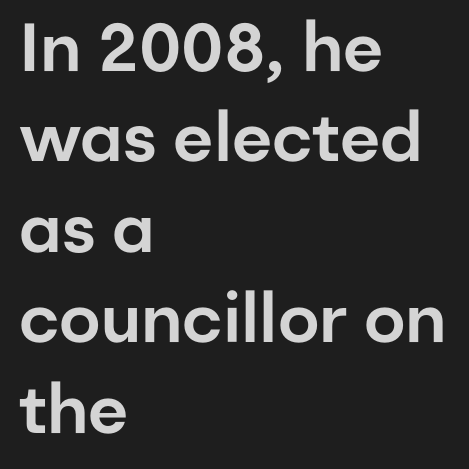
{"serif": "no", "italic": "no", "width": "normal", "stroke_contrast": "low", "x_height": "medium", "monospaced": "no", "underline": "no", "align": "left", "line_spacing": "normal", "line_spacing_ratio": 1.33, "letter_spacing": "normal", "letter_spacing_em": 0.0, "glyph_px": 68}
